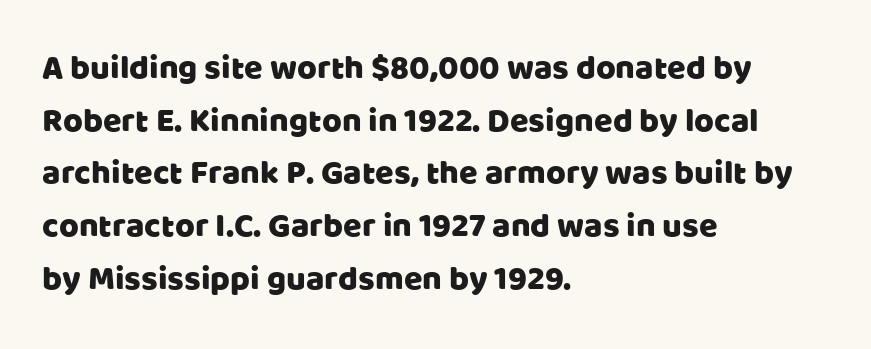
Q: Is the text italic (slanted)? A: No, it is upright.
Q: Is the typeface a serif or a sans-serif typeface? A: Sans-serif.
Q: Is the text underlined? A: No.
Q: How is the paragraph aligned? A: Left-aligned.
Q: Is the spacing between letters normal or unusually wide? A: Normal.
Q: Is the spacing between lines tight, normal or loose? A: Normal.
Q: Width (condensed, normal, or wide)? A: Normal.
Q: Stroke contrast? A: Low.
Q: x-height? A: Large.
Q: Monospaced? A: No.
